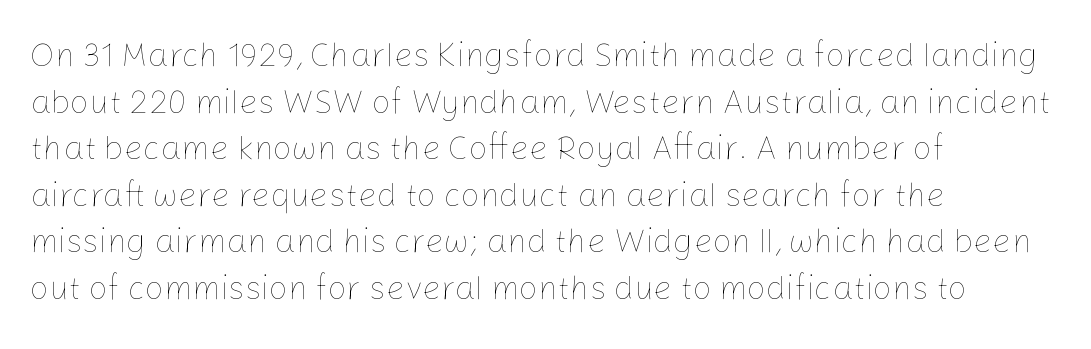
Q: Is the text bold? A: No.
Q: Is the text italic (slanted)? A: No, it is upright.
Q: Is the text underlined? A: No.
Q: How is the paragraph aligned? A: Left-aligned.
Q: Is the spacing between letters normal or unusually wide? A: Normal.
Q: Is the spacing between lines tight, normal or loose? A: Normal.
Q: Width (condensed, normal, or wide)? A: Normal.
Q: Stroke contrast? A: Low.
Q: x-height? A: Medium.
Q: Monospaced? A: No.
